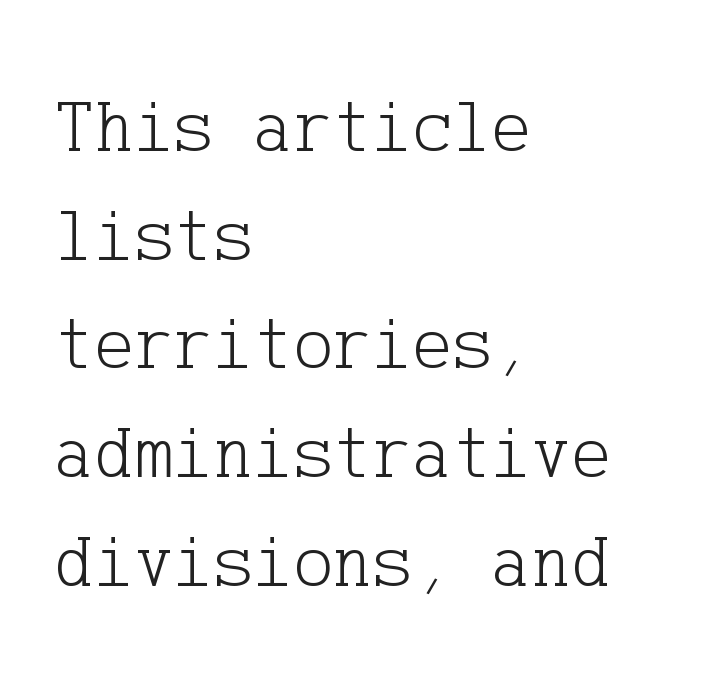
{"serif": "yes", "italic": "no", "bold": "no", "weight": "light", "width": "normal", "stroke_contrast": "low", "x_height": "medium", "underline": "no", "align": "left", "line_spacing": "normal", "line_spacing_ratio": 1.45, "letter_spacing": "normal", "letter_spacing_em": 0.0, "glyph_px": 75}
